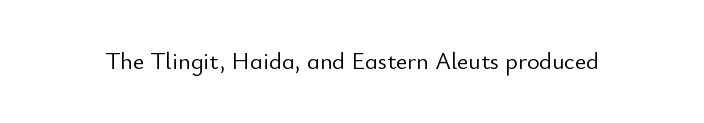
Only glyphs here, with clear space below each row. Notice how the stems are strictly vertical — no italics here. Between one letter and the next there's only the usual sliver of space. Is this a heavy cut? Hardly; it is regular or lighter.
